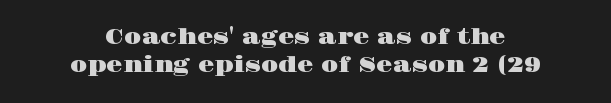
These lines are centered, leaving both edges ragged. The glyphs are unaccompanied by any horizontal stroke below them. Evenly set lines give the paragraph a standard silhouette. Short note: letters normally spaced. Posture: upright roman.
